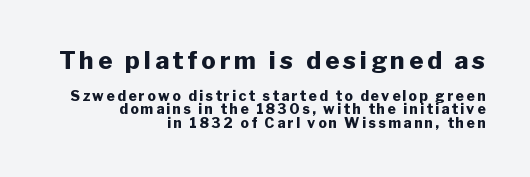
Q: Is the text bold? A: Yes.
Q: Is the text italic (slanted)? A: No, it is upright.
Q: Is the text underlined? A: No.
Q: How is the paragraph aligned? A: Right-aligned.
Q: Is the spacing between lines tight, normal or loose? A: Tight.
Q: Which block of text is set in a larger size, the first (top) or the second (bottom)? A: The first (top) one.
